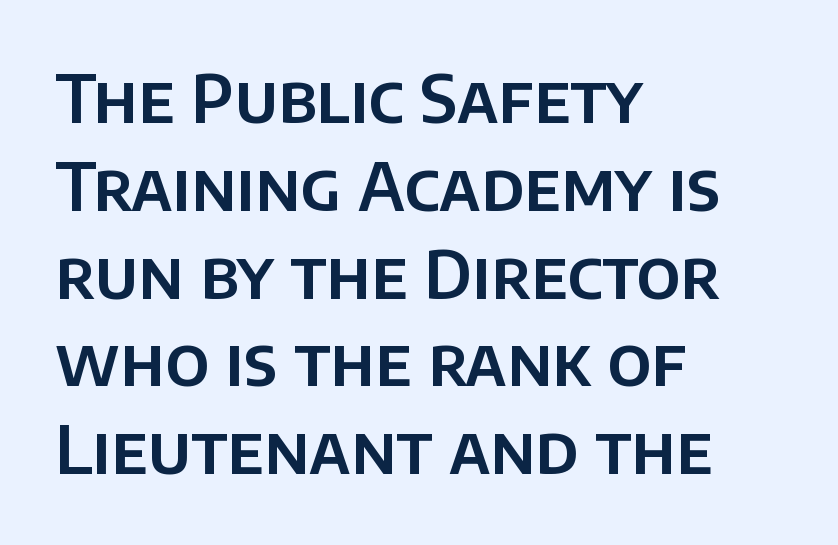
{"serif": "no", "italic": "no", "width": "normal", "stroke_contrast": "low", "x_height": "large", "monospaced": "no", "underline": "no", "align": "left", "line_spacing": "normal", "line_spacing_ratio": 1.33, "letter_spacing": "normal", "letter_spacing_em": 0.0, "glyph_px": 66}
